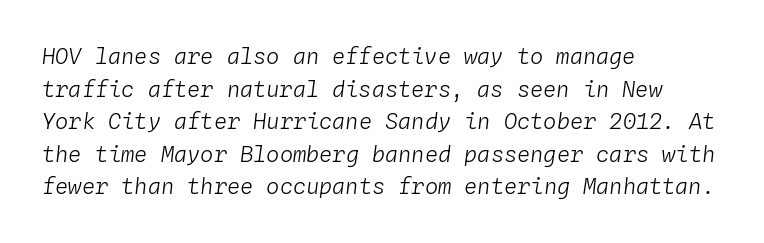
{"italic": "yes", "lean": "right", "slant_degrees": 4, "bold": "no", "underline": "no", "align": "left", "line_spacing": "normal", "line_spacing_ratio": 1.48, "letter_spacing": "normal", "letter_spacing_em": 0.0, "glyph_px": 22}
